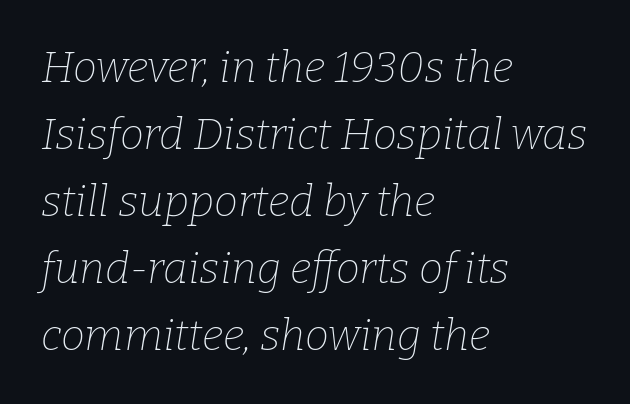
{"serif": "yes", "italic": "yes", "lean": "right", "slant_degrees": 9, "bold": "no", "weight": "thin", "width": "normal", "stroke_contrast": "low", "x_height": "medium", "monospaced": "no", "underline": "no", "align": "left", "line_spacing": "normal", "line_spacing_ratio": 1.56, "letter_spacing": "normal", "letter_spacing_em": 0.0, "glyph_px": 43}
